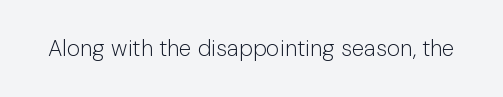
{"italic": "no", "bold": "no", "underline": "no", "letter_spacing": "normal", "letter_spacing_em": 0.0, "glyph_px": 23}
